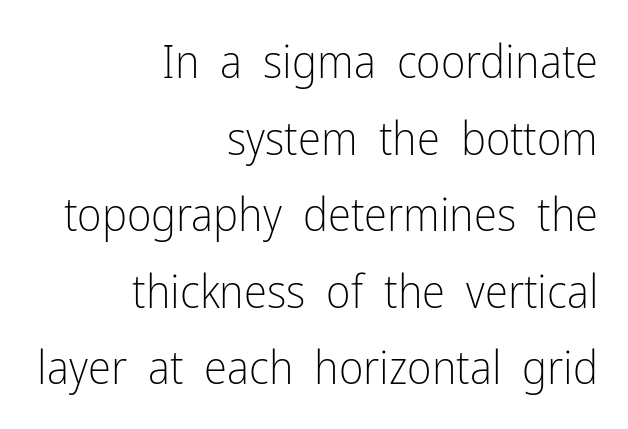
{"serif": "no", "italic": "no", "bold": "no", "weight": "light", "width": "condensed", "stroke_contrast": "low", "x_height": "medium", "monospaced": "no", "underline": "no", "align": "right", "line_spacing": "normal", "line_spacing_ratio": 1.63, "letter_spacing": "normal", "letter_spacing_em": 0.0, "glyph_px": 47}
